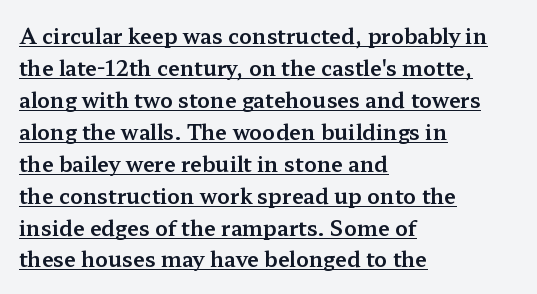
The image shows 21 px text type, upright; set left-aligned, normal line spacing (1.52x), normal letter spacing, underlined.
